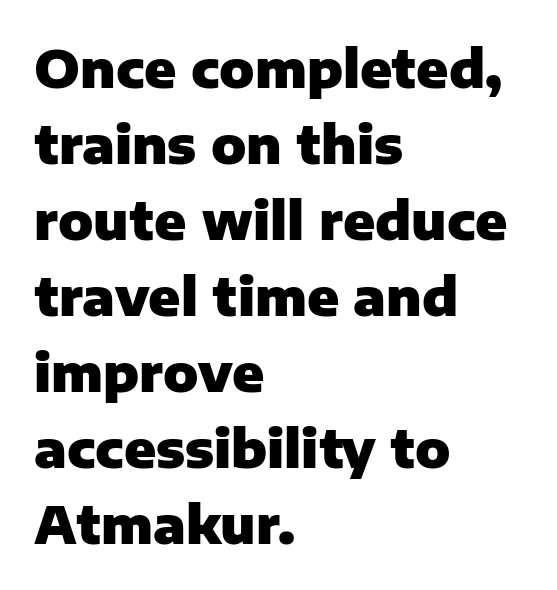
{"serif": "no", "italic": "no", "bold": "yes", "weight": "heavy", "width": "normal", "stroke_contrast": "low", "x_height": "medium", "monospaced": "no", "underline": "no", "align": "left", "line_spacing": "normal", "line_spacing_ratio": 1.46, "letter_spacing": "normal", "letter_spacing_em": 0.0, "glyph_px": 52}
